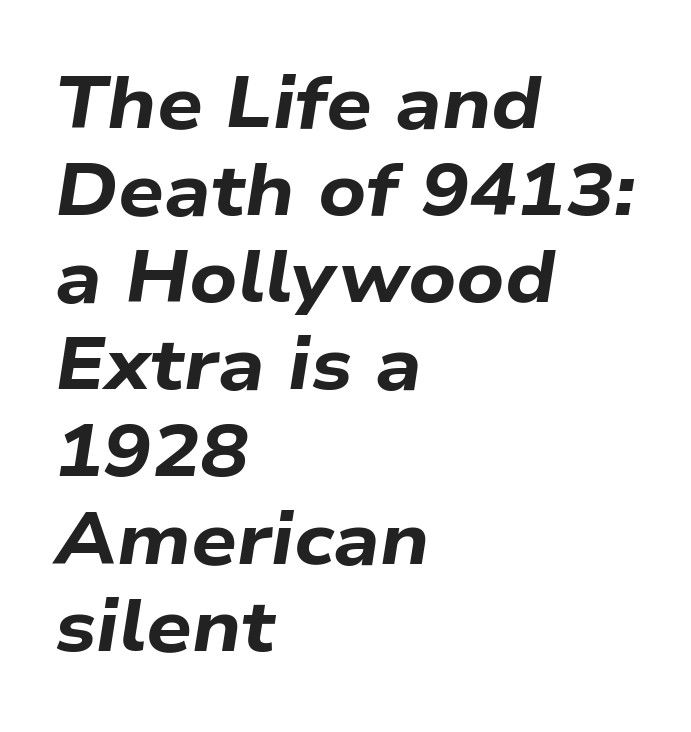
{"italic": "yes", "lean": "right", "slant_degrees": 9, "bold": "yes", "weight": "bold", "width": "wide", "stroke_contrast": "low", "x_height": "medium", "monospaced": "no", "underline": "no", "align": "left", "line_spacing_ratio": 1.21, "letter_spacing": "normal", "letter_spacing_em": 0.0, "glyph_px": 72}
